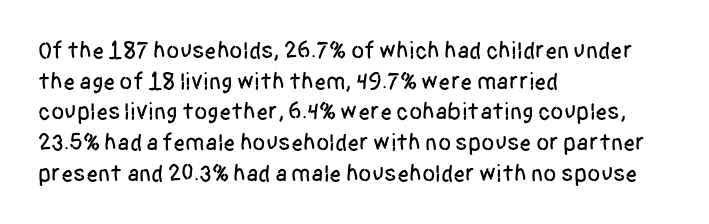
Q: Is the text italic (slanted)? A: No, it is upright.
Q: Is the text underlined? A: No.
Q: How is the paragraph aligned? A: Left-aligned.
Q: Is the spacing between letters normal or unusually wide? A: Normal.
Q: Is the spacing between lines tight, normal or loose? A: Normal.
